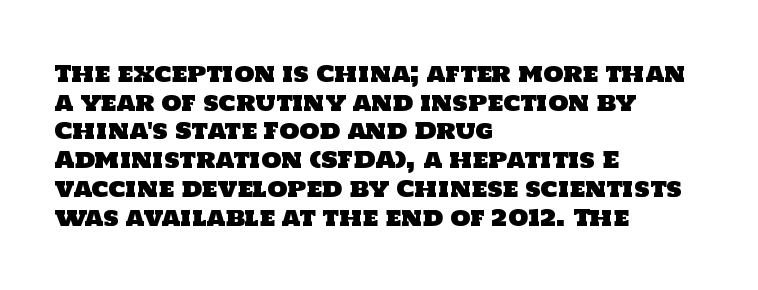
The image shows 23 px text type; set left-aligned, normal line spacing (1.25x), normal letter spacing, not underlined.
